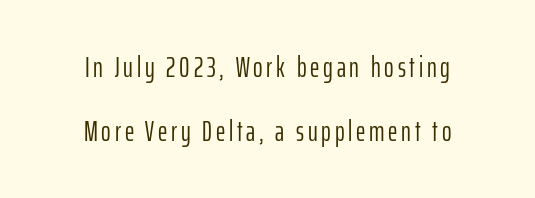
The image shows 29 px light, condensed sans-serif type, upright; set centered, loose line spacing (2.19x), not underlined; low stroke contrast and a medium x-height.
